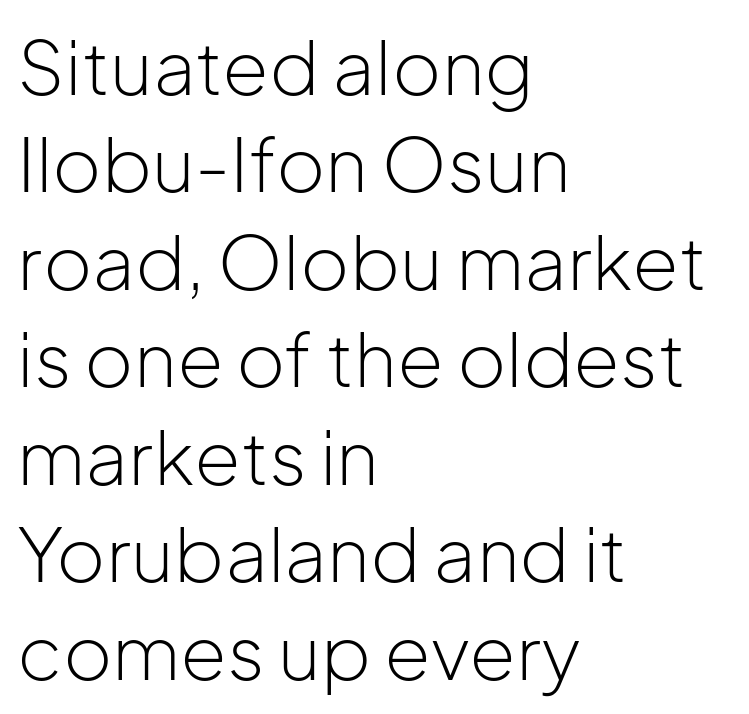
The image shows 75 px light sans-serif type, upright; set left-aligned, normal line spacing (1.3x), normal letter spacing, not underlined; low stroke contrast and a medium x-height.
